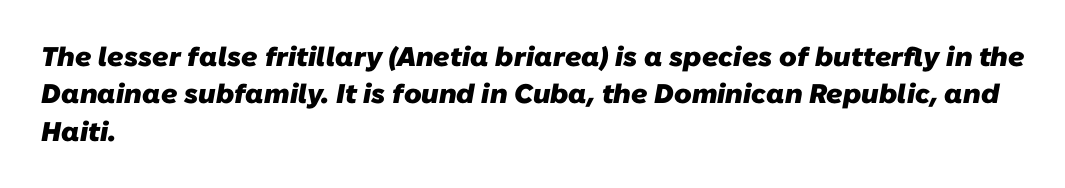
The image shows 27 px bold type; set left-aligned, normal line spacing (1.38x), normal letter spacing, not underlined.
